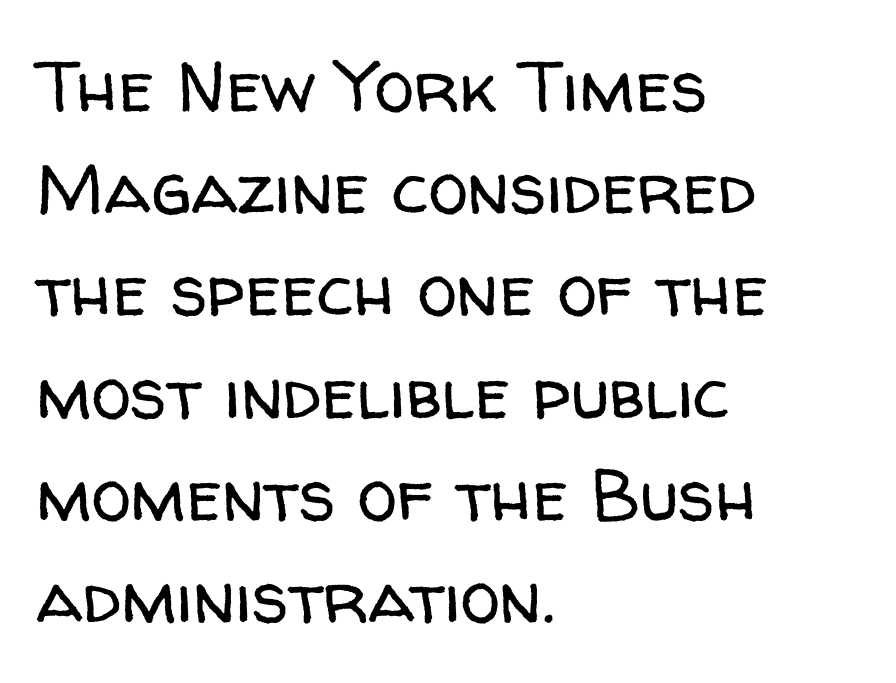
These lines are composed in type without serifs. Reading down the block, your eye returns to a fixed left position each line. The strokes carry an ordinary text weight at most. Summary of vertical rhythm: regular, with standard interline spacing.
